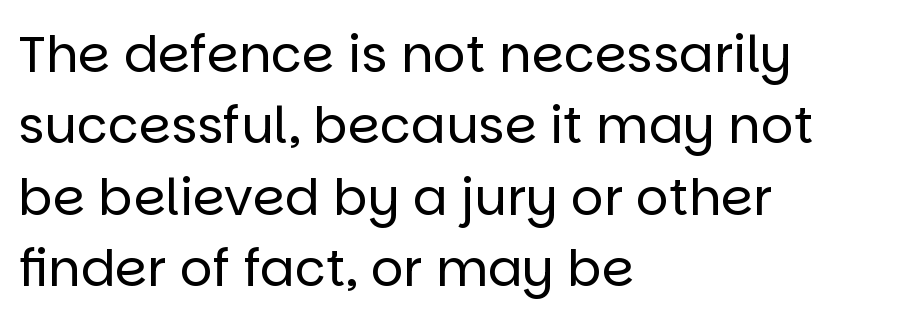
Serif or sans? Sans — the stroke terminals are bare. It's the straight-up-and-down kind of type. Underlining? Definitely not there. The vertical gap from one line to the next is medium.
